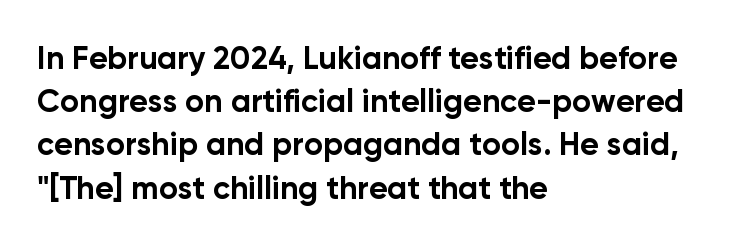
{"serif": "no", "italic": "no", "bold": "yes", "weight": "bold", "width": "normal", "stroke_contrast": "low", "x_height": "medium", "monospaced": "no", "underline": "no", "align": "left", "line_spacing": "normal", "line_spacing_ratio": 1.35, "letter_spacing": "normal", "letter_spacing_em": 0.0, "glyph_px": 32}
